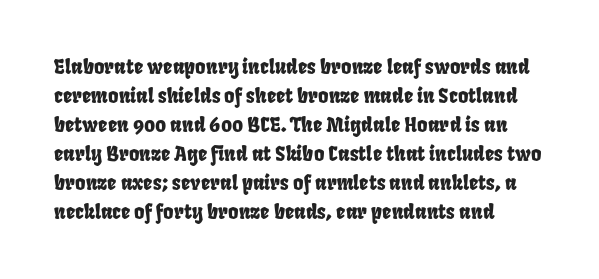
Q: Is the text underlined? A: No.
Q: How is the paragraph aligned? A: Left-aligned.
Q: Is the spacing between letters normal or unusually wide? A: Normal.
Q: Is the spacing between lines tight, normal or loose? A: Normal.
